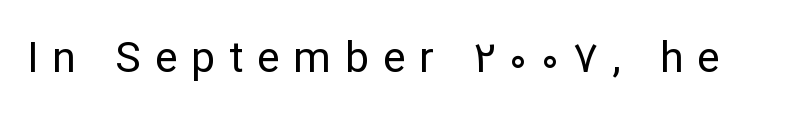
The image shows 43 px regular-weight sans-serif type, upright; set unusually wide letter spacing (+0.32 em), not underlined; low stroke contrast and a medium x-height.
